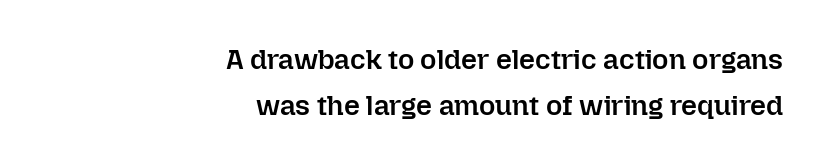
{"italic": "no", "bold": "semi", "weight": "semibold", "width": "normal", "stroke_contrast": "low", "x_height": "medium", "monospaced": "no", "underline": "no", "align": "right", "line_spacing": "normal", "line_spacing_ratio": 1.64, "letter_spacing": "normal", "letter_spacing_em": 0.0, "glyph_px": 28}
